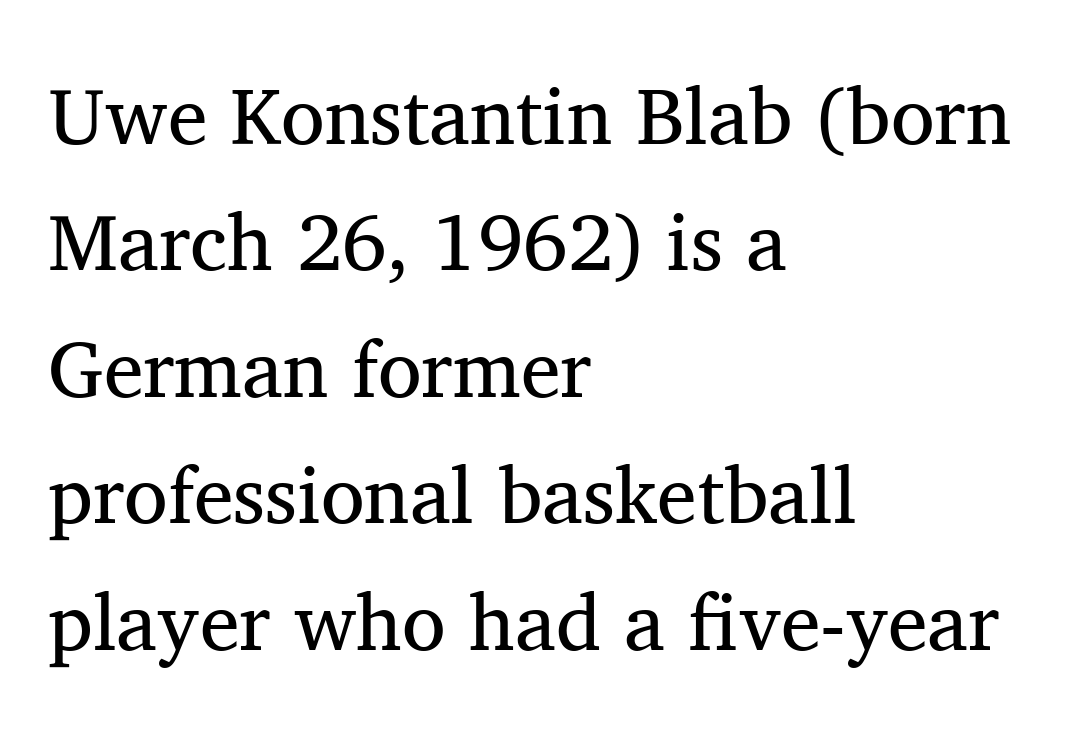
{"serif": "yes", "italic": "no", "bold": "no", "weight": "regular", "width": "normal", "stroke_contrast": "medium", "x_height": "medium", "monospaced": "no", "underline": "no", "align": "left", "line_spacing": "normal", "line_spacing_ratio": 1.58, "letter_spacing": "normal", "letter_spacing_em": 0.0, "glyph_px": 80}
